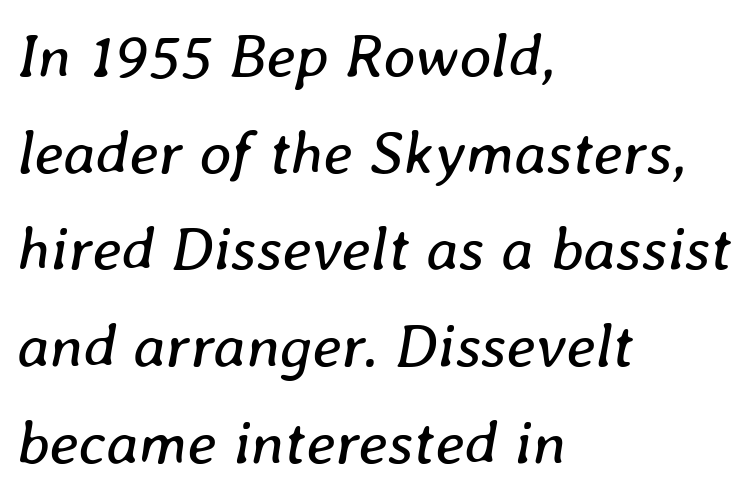
Q: Is the text bold? A: No.
Q: Is the text italic (slanted)? A: Yes, it leans right by about 8 degrees.
Q: Is the text underlined? A: No.
Q: How is the paragraph aligned? A: Left-aligned.
Q: Is the spacing between letters normal or unusually wide? A: Normal.
Q: Is the spacing between lines tight, normal or loose? A: Normal.
Q: Width (condensed, normal, or wide)? A: Normal.
Q: Stroke contrast? A: Low.
Q: x-height? A: Medium.
Q: Monospaced? A: No.
